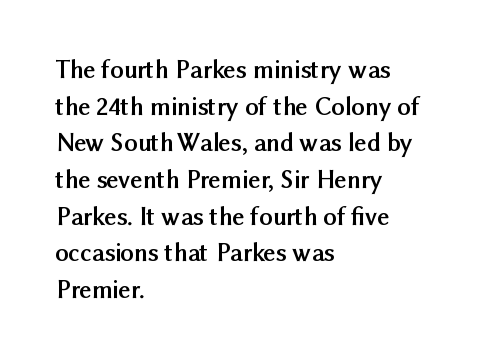
Caption: multi-line text, flush left, ragged right. Look at the tracking — it's just the regular setting, nothing added. Upright lettering throughout. The passage shown is emphatically bold. The passage shown is not underscored anywhere.
